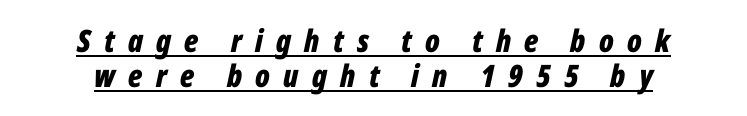
{"italic": "yes", "lean": "right", "slant_degrees": 12, "bold": "yes", "weight": "bold", "width": "condensed", "stroke_contrast": "low", "x_height": "medium", "monospaced": "no", "underline": "yes", "align": "center", "line_spacing": "tight", "line_spacing_ratio": 1.13, "letter_spacing": "wide", "letter_spacing_em": 0.43, "glyph_px": 31}
